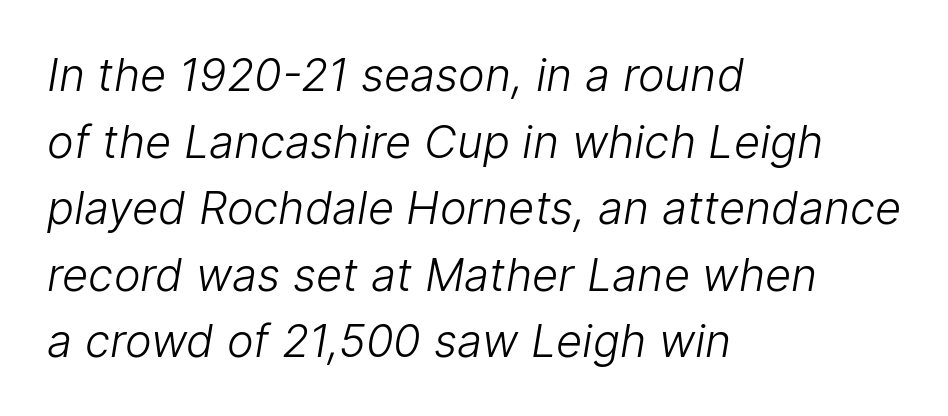
The image shows 45 px light sans-serif type; set left-aligned, normal line spacing (1.48x), normal letter spacing, not underlined; low stroke contrast and a medium x-height.
